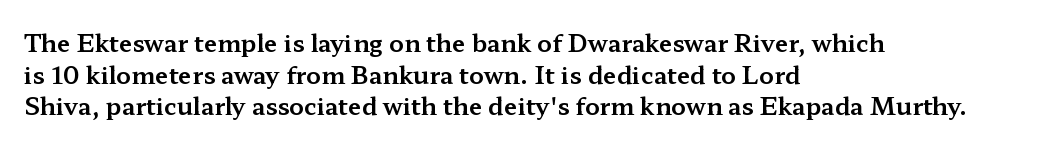
The letterforms sit shoulder to shoulder at normal distance. In terms of leading, this rendering sits right in the middle. The rendering anchors every line to the left-hand side. Style check: upright.
